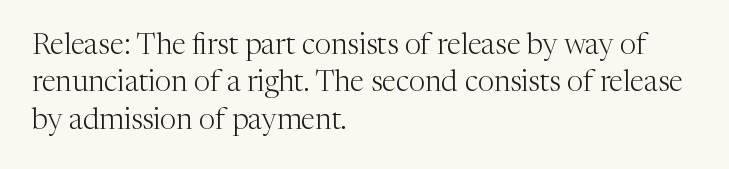
The image shows 29 px light serif type, upright; set left-aligned, normal line spacing (1.29x), normal letter spacing, not underlined; medium stroke contrast and a medium x-height.
